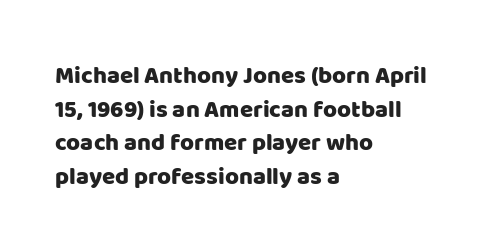
The image shows 24 px text type, upright; set left-aligned, normal line spacing (1.4x), normal letter spacing, not underlined.
